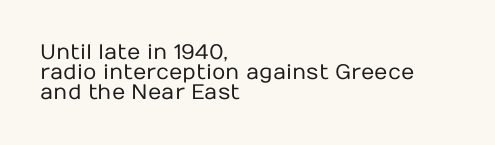
{"italic": "no", "bold": "no", "underline": "no", "align": "left", "line_spacing": "tight", "line_spacing_ratio": 0.95, "letter_spacing": "normal", "letter_spacing_em": 0.0, "glyph_px": 21}
